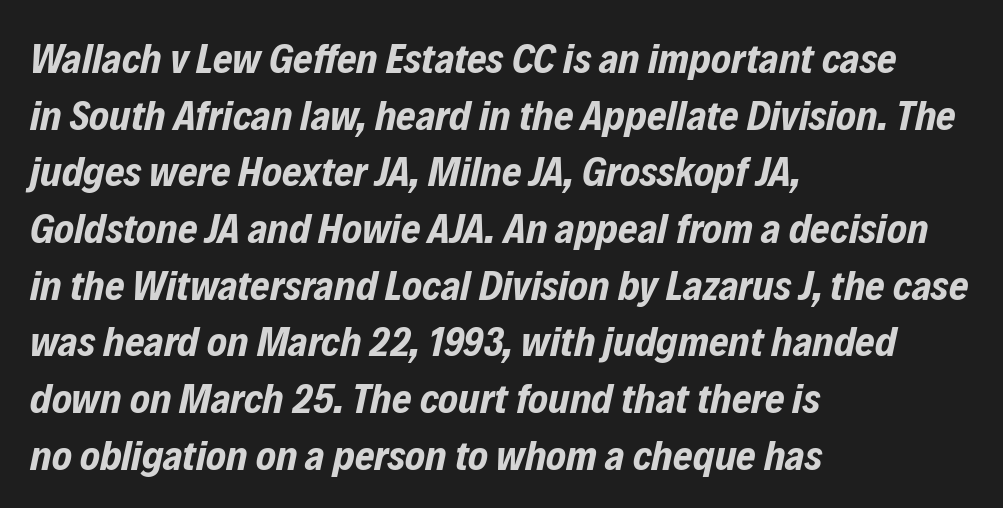
{"italic": "yes", "lean": "right", "slant_degrees": 12, "bold": "yes", "weight": "bold", "width": "condensed", "stroke_contrast": "low", "x_height": "medium", "monospaced": "no", "underline": "no", "align": "left", "line_spacing": "normal", "line_spacing_ratio": 1.35, "letter_spacing": "normal", "letter_spacing_em": 0.0, "glyph_px": 42}
